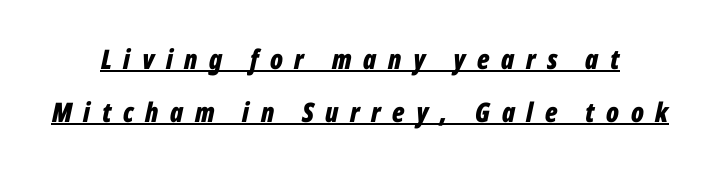
{"italic": "yes", "lean": "right", "slant_degrees": 12, "bold": "yes", "underline": "yes", "line_spacing": "loose", "line_spacing_ratio": 1.96, "letter_spacing": "wide", "letter_spacing_em": 0.43, "glyph_px": 27}
